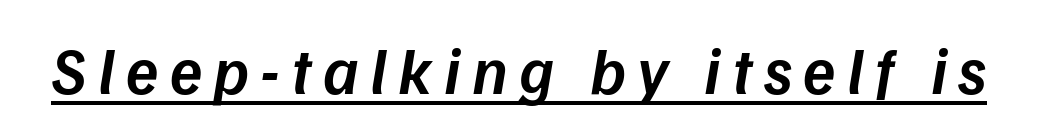
The image shows 66 px semibold type, italic (leaning right); set underlined; low stroke contrast and a medium x-height.
